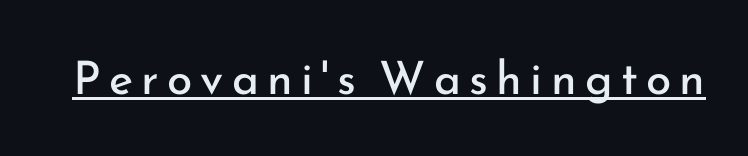
{"serif": "no", "italic": "no", "bold": "no", "weight": "regular", "width": "normal", "stroke_contrast": "low", "x_height": "small", "monospaced": "no", "underline": "yes", "glyph_px": 46}
